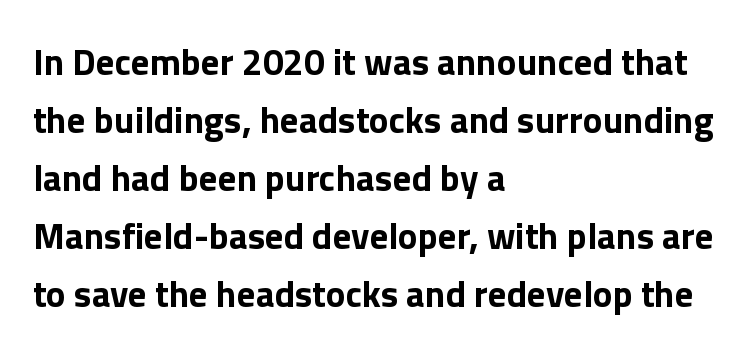
Q: Is the text bold? A: Yes.
Q: Is the text italic (slanted)? A: No, it is upright.
Q: Is the typeface a serif or a sans-serif typeface? A: Sans-serif.
Q: Is the text underlined? A: No.
Q: How is the paragraph aligned? A: Left-aligned.
Q: Is the spacing between letters normal or unusually wide? A: Normal.
Q: Is the spacing between lines tight, normal or loose? A: Normal.
Q: Width (condensed, normal, or wide)? A: Normal.
Q: Stroke contrast? A: Low.
Q: x-height? A: Medium.
Q: Monospaced? A: No.
